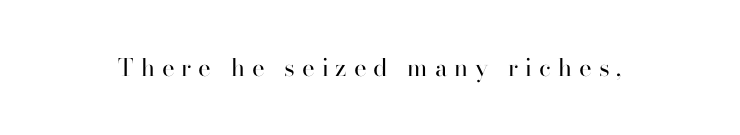
{"italic": "no", "bold": "no", "underline": "no", "letter_spacing": "wide", "letter_spacing_em": 0.29, "glyph_px": 24}
